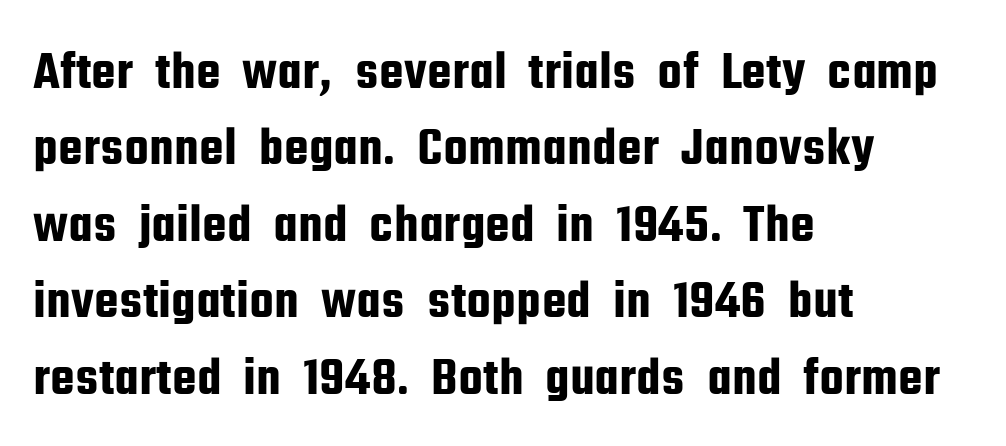
The designer went with a sans here, leaving each stem footless. The passage shown is typed in a proportional face where columns would drift. The letters stand upright; this is a roman face. Notice how descenders clear the ascenders below comfortably — that's standard leading.
